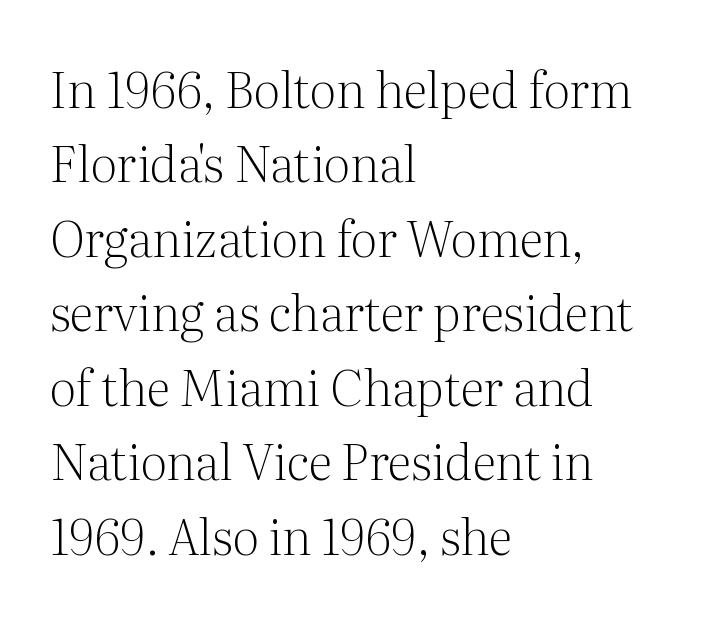
Q: Is the text bold? A: No.
Q: Is the text italic (slanted)? A: No, it is upright.
Q: Is the typeface a serif or a sans-serif typeface? A: Serif.
Q: Is the text underlined? A: No.
Q: How is the paragraph aligned? A: Left-aligned.
Q: Is the spacing between letters normal or unusually wide? A: Normal.
Q: Is the spacing between lines tight, normal or loose? A: Normal.
Q: Width (condensed, normal, or wide)? A: Normal.
Q: Stroke contrast? A: Medium.
Q: x-height? A: Medium.
Q: Monospaced? A: No.
